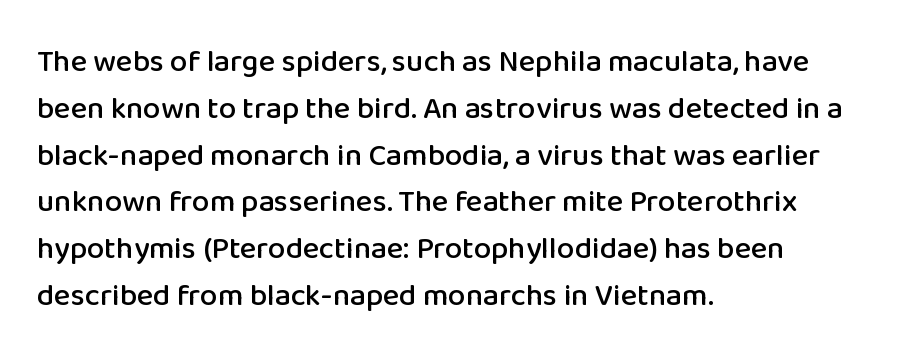
Short note: letters normally spaced. Nope, not italic — everything's standing straight. Each letter's strokes conclude bluntly, with no projecting serifs. The space beneath each line is pristine and unruled. The rag falls on the right side of this text block. Interline gaps are of average width in this sample.
